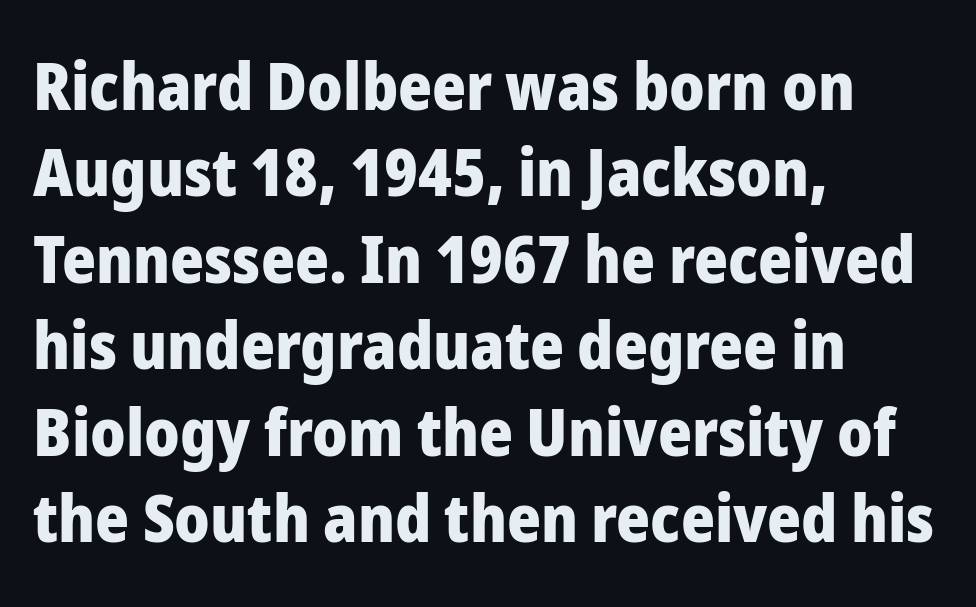
The sample has been set heavy, in full bold. Italic? Not at all — the glyphs are vertical. This sample has the flowing, uneven cadence of proportional lettering. Does the leading feel generous? No, just average. These lines stack with their left ends in a neat column. Only glyphs here, with clear space below each row.
